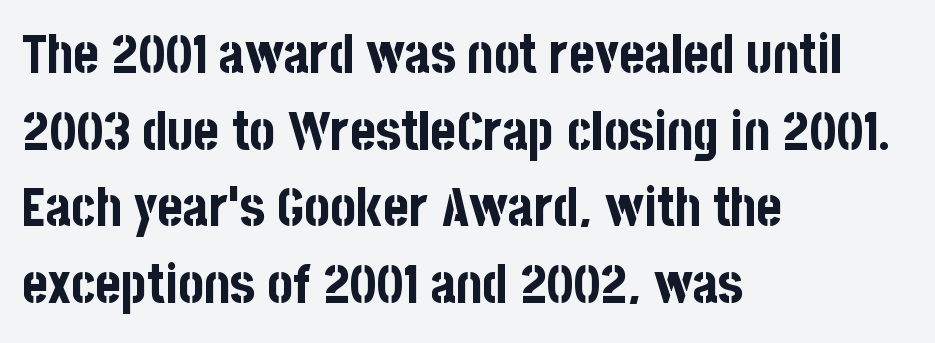
The image shows 54 px bold, condensed sans-serif type, upright; set left-aligned, normal line spacing (1.42x), normal letter spacing, not underlined; low stroke contrast and a large x-height.
